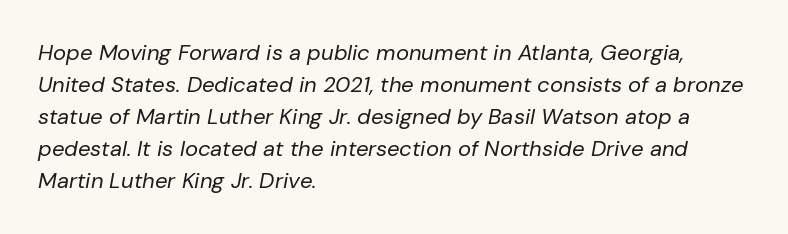
Descenders hang freely into open space. Does extra space separate the letters? No, they use regular spacing. The whole block is typeset with a tilt. The space between consecutive lines is moderate. Counters stay open thanks to moderate or lighter strokes. One-word summary of the alignment: left.
